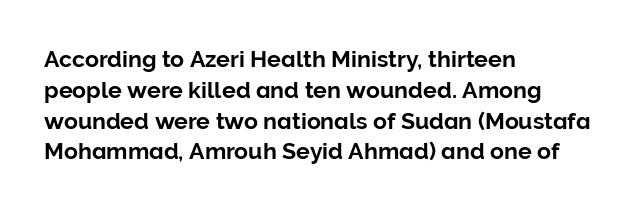
{"italic": "no", "underline": "no", "align": "left", "line_spacing": "normal", "line_spacing_ratio": 1.34, "letter_spacing": "normal", "letter_spacing_em": 0.0, "glyph_px": 23}
